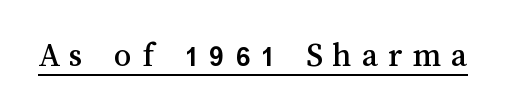
{"italic": "no", "width": "normal", "stroke_contrast": "medium", "x_height": "medium", "monospaced": "no", "underline": "yes", "letter_spacing": "wide", "letter_spacing_em": 0.28, "glyph_px": 35}
